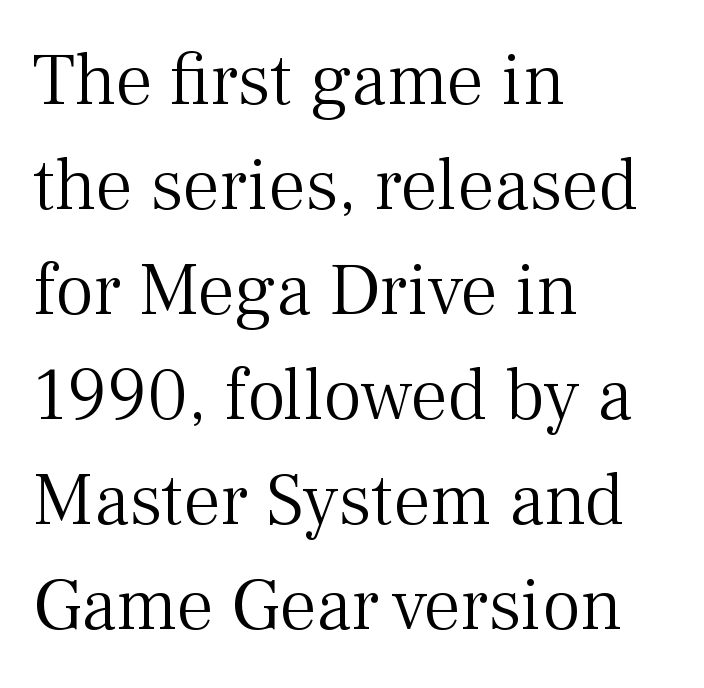
The gaps between neighbouring characters are ordinary and unremarkable. Caption: face not bold, strokes unweighted. Compared with typical paragraphs, the rows here are spaced about the same. Has an underline been added? It has not.
